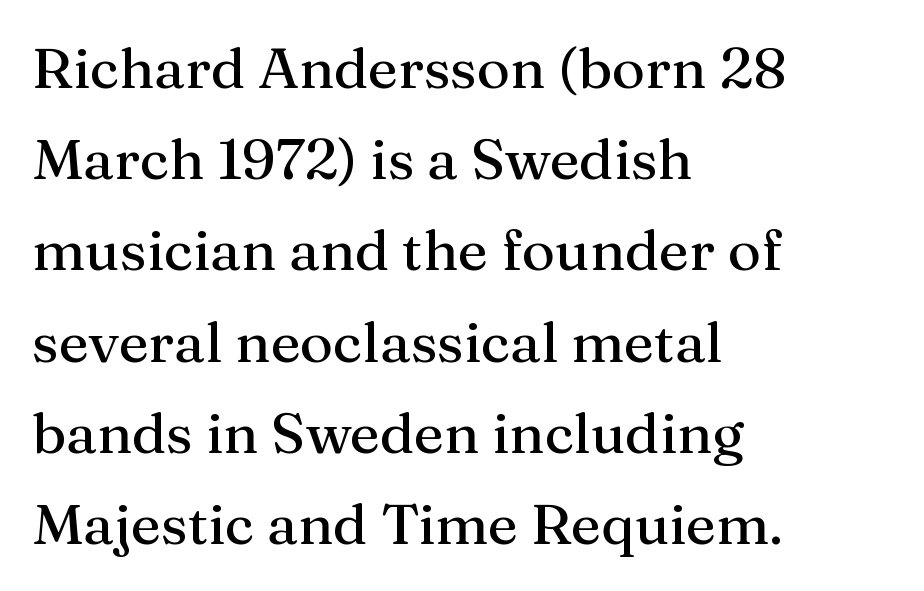
Q: Is the text italic (slanted)? A: No, it is upright.
Q: Is the typeface a serif or a sans-serif typeface? A: Serif.
Q: Is the text underlined? A: No.
Q: How is the paragraph aligned? A: Left-aligned.
Q: Is the spacing between letters normal or unusually wide? A: Normal.
Q: Is the spacing between lines tight, normal or loose? A: Normal.
Q: Width (condensed, normal, or wide)? A: Normal.
Q: Stroke contrast? A: Medium.
Q: x-height? A: Medium.
Q: Monospaced? A: No.
